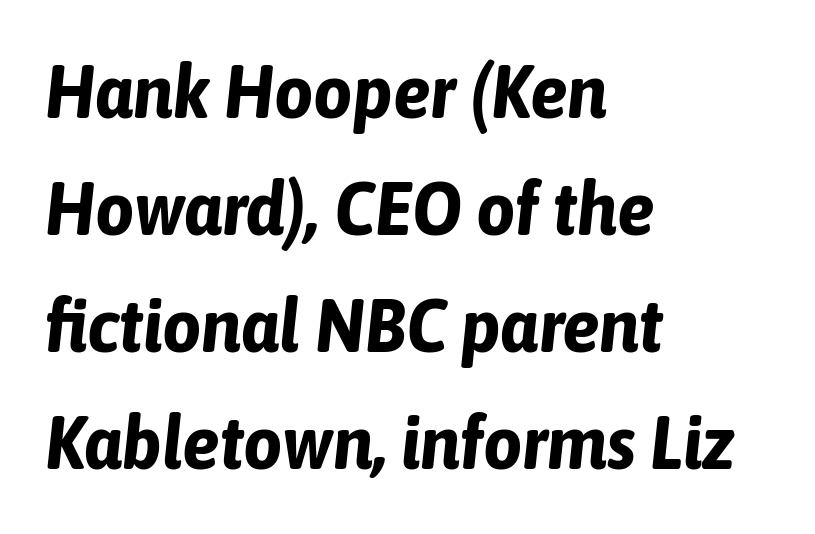
The image shows 76 px bold, condensed type, italic (leaning right); set left-aligned, normal line spacing (1.54x), normal letter spacing, not underlined; low stroke contrast and a medium x-height.
